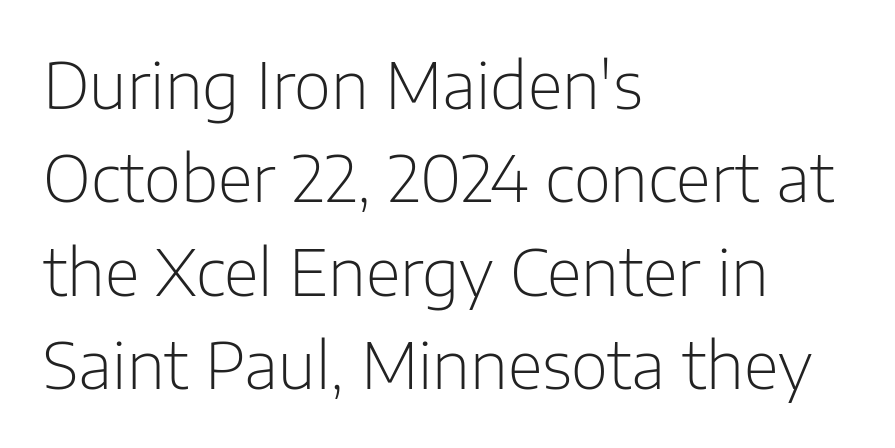
Looks like regular typesetting: each glyph gets only the width it needs. What's the leading like? Ordinary, nothing unusual. Letters rest on an invisible, unmarked baseline. Every character sits straight up, as roman type does. The gaps between neighbouring characters are ordinary and unremarkable.
